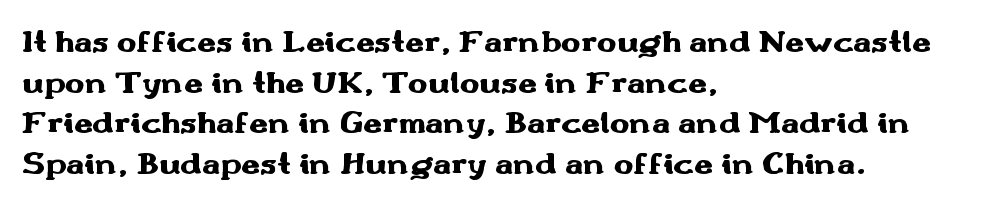
{"serif": "no", "italic": "no", "bold": "yes", "weight": "heavy", "width": "wide", "stroke_contrast": "medium", "x_height": "small", "monospaced": "no", "underline": "no", "align": "left", "line_spacing_ratio": 1.23, "letter_spacing": "normal", "letter_spacing_em": 0.0, "glyph_px": 33}
